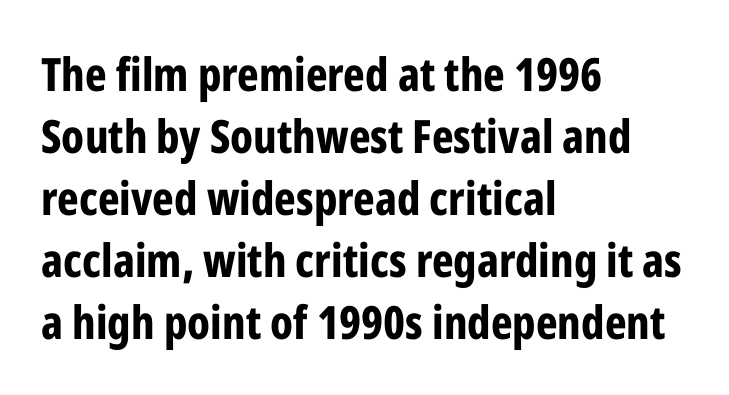
Q: Is the text bold? A: Yes.
Q: Is the text italic (slanted)? A: No, it is upright.
Q: Is the typeface a serif or a sans-serif typeface? A: Sans-serif.
Q: Is the text underlined? A: No.
Q: How is the paragraph aligned? A: Left-aligned.
Q: Is the spacing between letters normal or unusually wide? A: Normal.
Q: Is the spacing between lines tight, normal or loose? A: Normal.
Q: Width (condensed, normal, or wide)? A: Condensed.
Q: Stroke contrast? A: Low.
Q: x-height? A: Medium.
Q: Monospaced? A: No.
